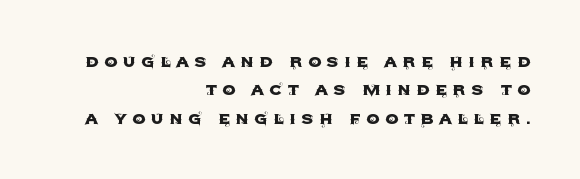
Notice how the passage keeps a crisp vertical edge on the right only. Is there much room between lines? A standard amount, neither cramped nor airy. Type without underlining. Spacing between characters has been opened up far beyond the box default. Notice how the stems are strictly vertical — no italics here.
